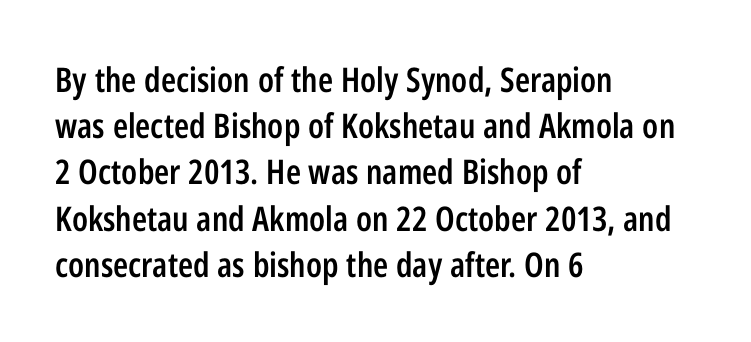
{"serif": "no", "italic": "no", "bold": "semi", "weight": "semibold", "width": "condensed", "stroke_contrast": "low", "x_height": "medium", "monospaced": "no", "underline": "no", "align": "left", "line_spacing": "normal", "line_spacing_ratio": 1.36, "letter_spacing": "normal", "letter_spacing_em": 0.0, "glyph_px": 34}
